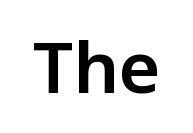
Q: Is the text italic (slanted)? A: No, it is upright.
Q: Is the typeface a serif or a sans-serif typeface? A: Sans-serif.
Q: Is the text underlined? A: No.
Q: Is the spacing between letters normal or unusually wide? A: Normal.
Q: Width (condensed, normal, or wide)? A: Normal.
Q: Stroke contrast? A: Low.
Q: x-height? A: Medium.
Q: Monospaced? A: No.
